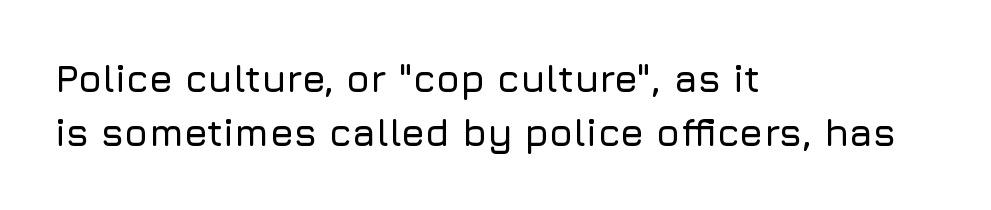
{"serif": "no", "italic": "no", "width": "normal", "stroke_contrast": "low", "x_height": "medium", "monospaced": "no", "underline": "no", "align": "left", "line_spacing": "normal", "line_spacing_ratio": 1.42, "letter_spacing": "normal", "letter_spacing_em": 0.0, "glyph_px": 38}
